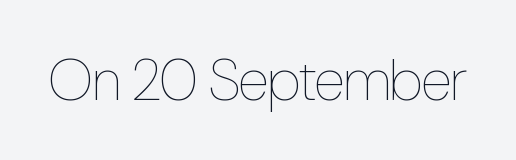
Q: Is the text bold? A: No.
Q: Is the text italic (slanted)? A: No, it is upright.
Q: Is the text underlined? A: No.
Q: Is the spacing between letters normal or unusually wide? A: Normal.
Q: Width (condensed, normal, or wide)? A: Condensed.
Q: Stroke contrast? A: Low.
Q: x-height? A: Medium.
Q: Monospaced? A: No.
